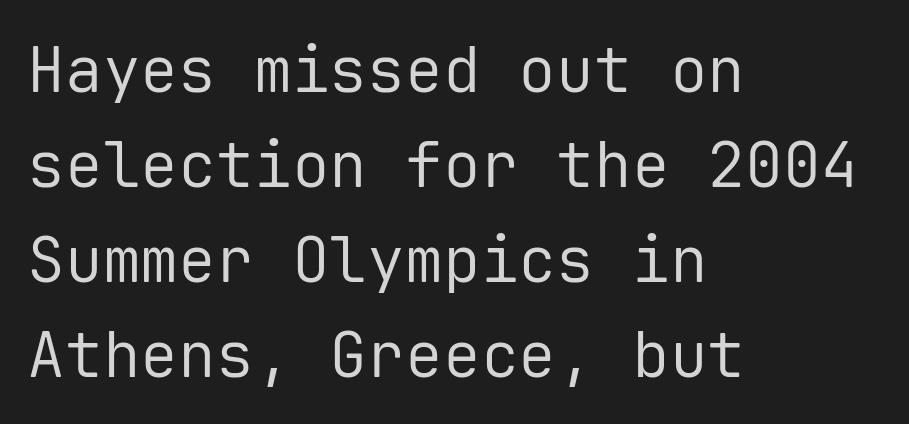
Q: Is the text bold? A: No.
Q: Is the text italic (slanted)? A: No, it is upright.
Q: Is the typeface a serif or a sans-serif typeface? A: Sans-serif.
Q: Is the text underlined? A: No.
Q: How is the paragraph aligned? A: Left-aligned.
Q: Is the spacing between letters normal or unusually wide? A: Normal.
Q: Is the spacing between lines tight, normal or loose? A: Normal.
Q: Width (condensed, normal, or wide)? A: Normal.
Q: Stroke contrast? A: Low.
Q: x-height? A: Medium.
Q: Monospaced? A: Yes.
